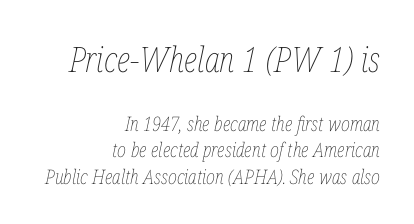
{"italic": "yes", "lean": "right", "slant_degrees": 12, "bold": "no", "weight": "thin", "width": "condensed", "stroke_contrast": "low", "x_height": "medium", "monospaced": "no", "underline": "no", "align": "right", "line_spacing": "normal", "line_spacing_ratio": 1.33, "letter_spacing": "normal", "letter_spacing_em": 0.0, "larger_block": "first", "size_ratio": 1.75, "glyph_px": 35}
